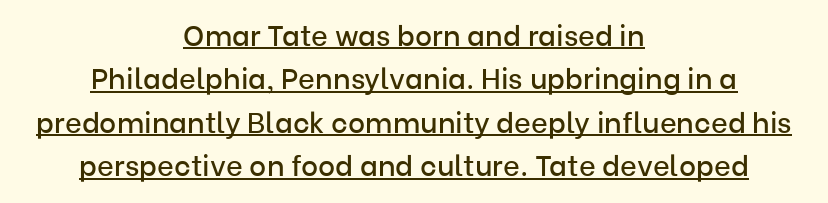
The line texture is even and compact thanks to regular tracking. Upright lettering throughout. The glyphs in this specimen are sans serif. These lines stack symmetrically, like a column narrowing and widening about its center.
